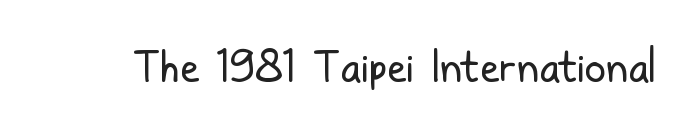
Q: Is the text bold? A: No.
Q: Is the text italic (slanted)? A: No, it is upright.
Q: Is the typeface a serif or a sans-serif typeface? A: Sans-serif.
Q: Is the text underlined? A: No.
Q: Is the spacing between letters normal or unusually wide? A: Normal.
Q: Width (condensed, normal, or wide)? A: Condensed.
Q: Stroke contrast? A: Low.
Q: x-height? A: Medium.
Q: Monospaced? A: No.
